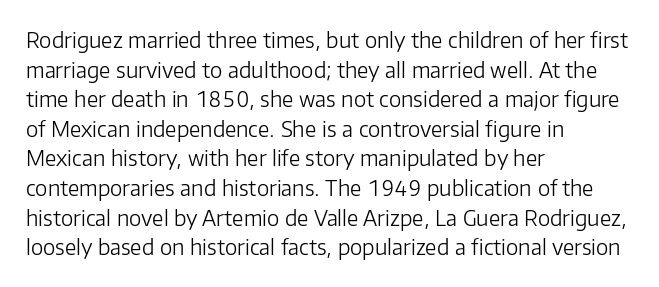
Quick note: underline off. Do the letters lean? They stand straight. The text block is weighted toward the left margin, trailing off unevenly rightward. This rendering leaves character spacing at its baseline value. Vertical spacing — default.
